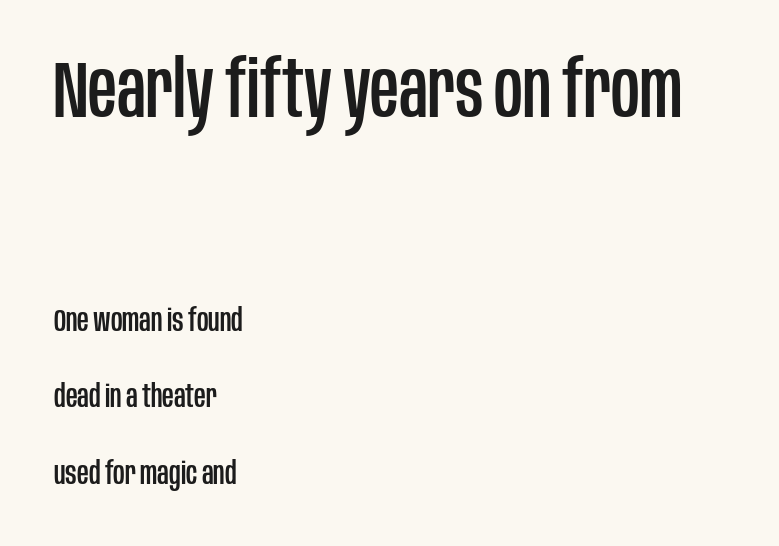
The image shows 79 px condensed sans-serif type, upright; set left-aligned, loose line spacing (2.38x), normal letter spacing, not underlined; the first (top) block is 2.47x larger; low stroke contrast and a large x-height.
